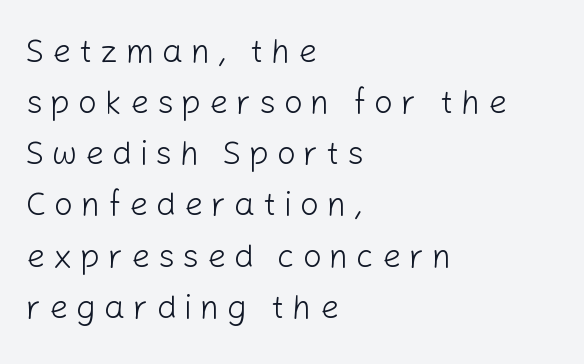
Q: Is the text bold? A: No.
Q: Is the text italic (slanted)? A: No, it is upright.
Q: Is the typeface a serif or a sans-serif typeface? A: Sans-serif.
Q: Is the text underlined? A: No.
Q: How is the paragraph aligned? A: Left-aligned.
Q: Is the spacing between letters normal or unusually wide? A: Unusually wide.
Q: Is the spacing between lines tight, normal or loose? A: Normal.
Q: Width (condensed, normal, or wide)? A: Normal.
Q: Stroke contrast? A: Low.
Q: x-height? A: Medium.
Q: Monospaced? A: No.
